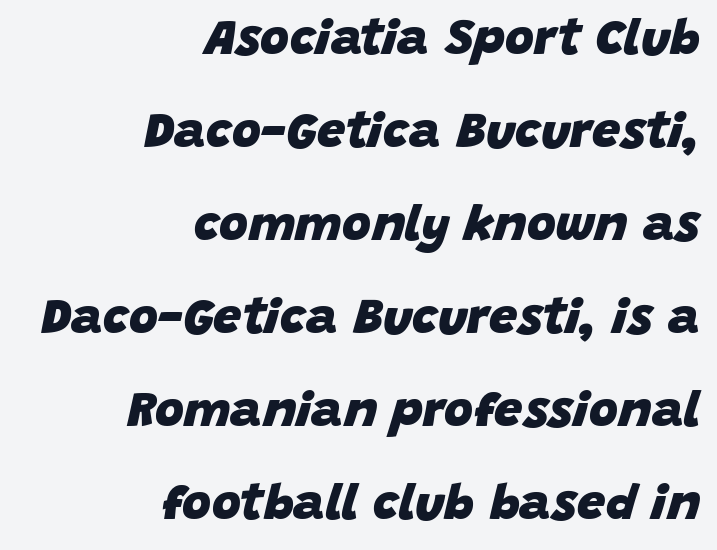
The image shows 50 px heavy type, italic (leaning right); set right-aligned, line spacing 1.86x, normal letter spacing, not underlined; low stroke contrast and a large x-height.
